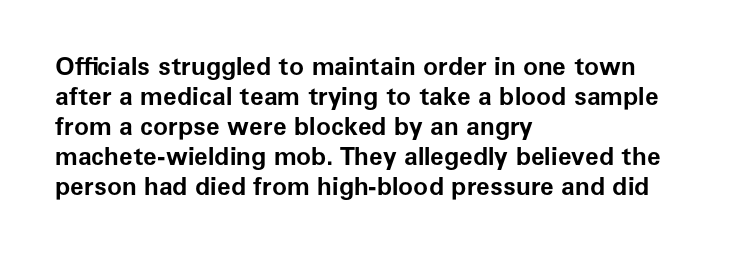
Q: Is the text bold? A: Yes.
Q: Is the text italic (slanted)? A: No, it is upright.
Q: Is the text underlined? A: No.
Q: How is the paragraph aligned? A: Left-aligned.
Q: Is the spacing between letters normal or unusually wide? A: Normal.
